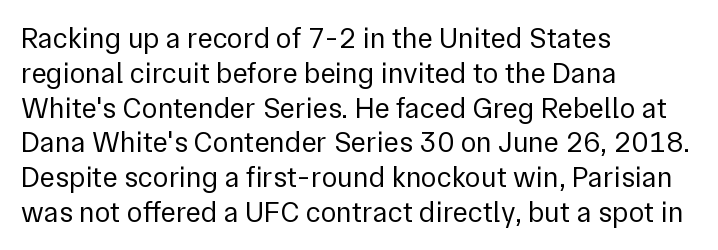
{"serif": "no", "italic": "no", "bold": "no", "weight": "regular", "width": "normal", "stroke_contrast": "low", "x_height": "medium", "monospaced": "no", "underline": "no", "align": "left", "line_spacing_ratio": 1.2, "letter_spacing": "normal", "letter_spacing_em": 0.0, "glyph_px": 29}
